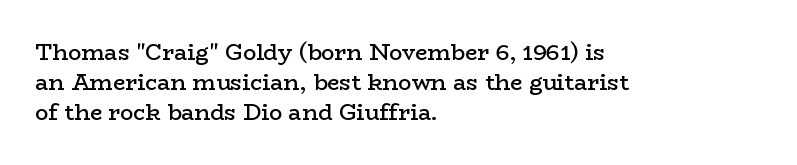
Q: Is the text bold? A: Semi-bold.
Q: Is the text italic (slanted)? A: No, it is upright.
Q: Is the text underlined? A: No.
Q: How is the paragraph aligned? A: Left-aligned.
Q: Is the spacing between letters normal or unusually wide? A: Normal.
Q: Is the spacing between lines tight, normal or loose? A: Normal.
